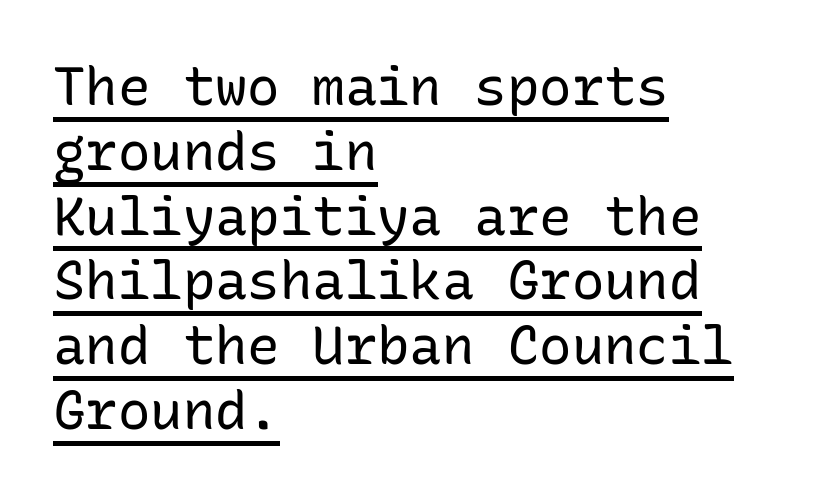
{"serif": "no", "italic": "no", "bold": "no", "weight": "regular", "width": "normal", "stroke_contrast": "low", "x_height": "medium", "monospaced": "yes", "underline": "yes", "align": "left", "line_spacing_ratio": 1.2, "letter_spacing": "normal", "letter_spacing_em": 0.0, "glyph_px": 54}
